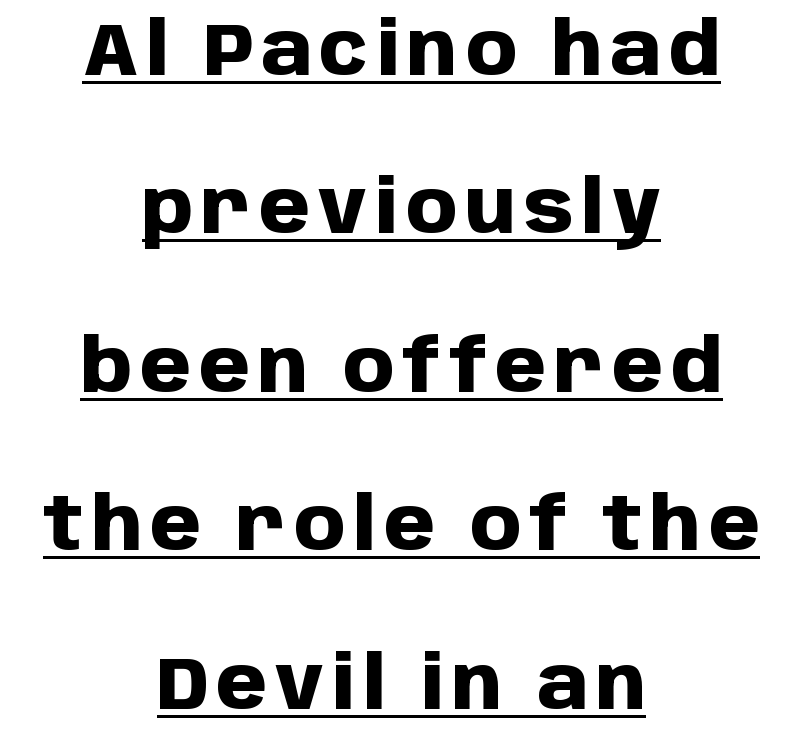
The image shows 73 px heavy sans-serif type, upright; set centered, loose line spacing (2.17x), underlined; low stroke contrast and a large x-height.
